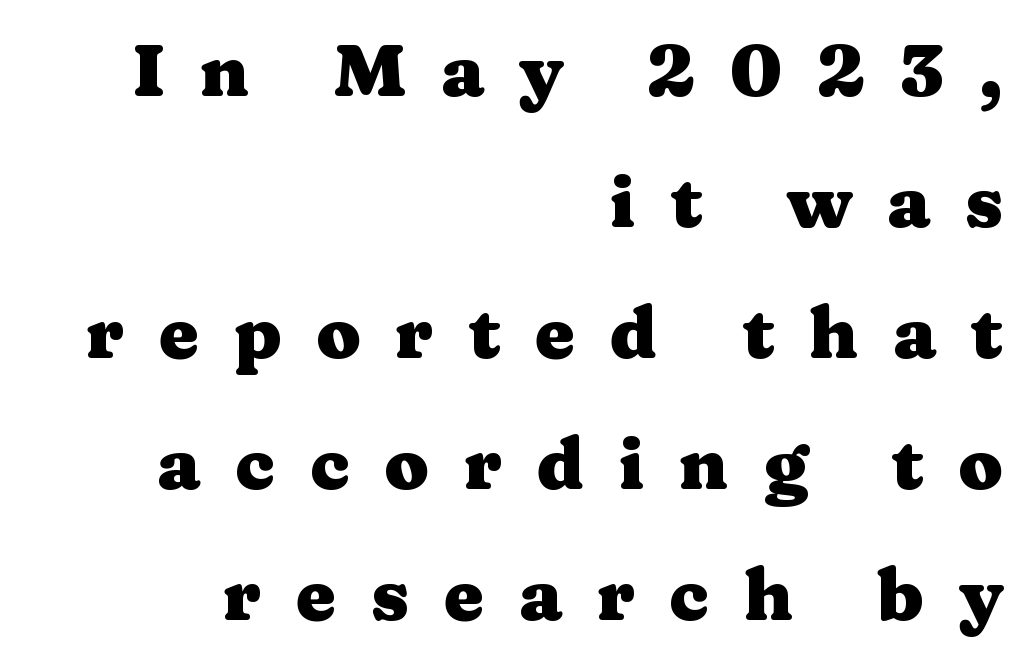
The image shows 72 px heavy, wide serif type, upright; set right-aligned, line spacing 1.82x, unusually wide letter spacing (+0.48 em), not underlined; medium stroke contrast and a medium x-height.
